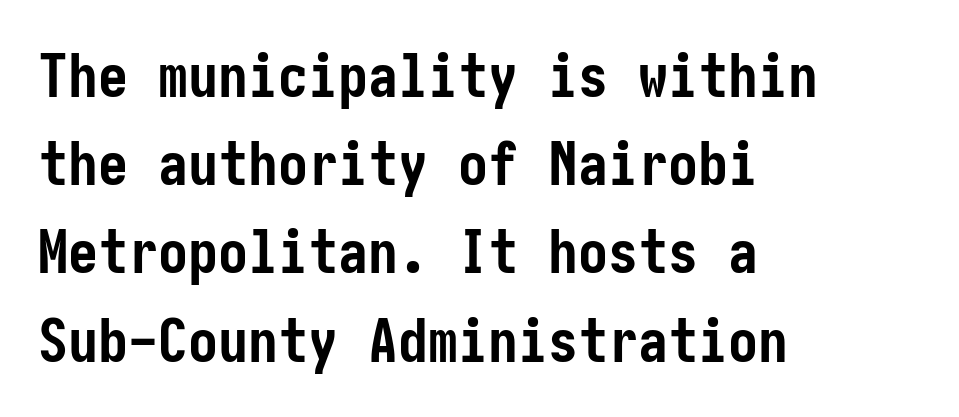
{"serif": "no", "italic": "no", "bold": "yes", "weight": "semibold", "width": "condensed", "stroke_contrast": "low", "x_height": "medium", "underline": "no", "align": "left", "line_spacing": "normal", "line_spacing_ratio": 1.47, "letter_spacing": "normal", "letter_spacing_em": 0.0, "glyph_px": 60}
